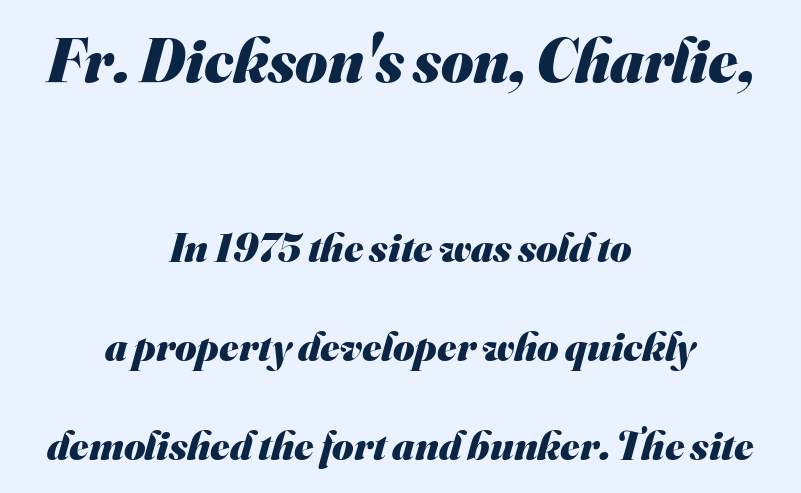
Horizontal bands of white between lines are thick stripes. Bare-footed words on every line. The characters display no serif detailing; their extremities are plain. Looks like regular typesetting: each glyph gets only the width it needs. The more generous point size was reserved for the upper chunk.
